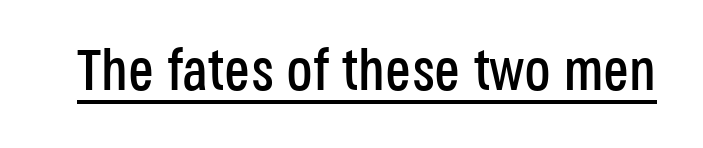
I'd call this a sans setting — the letters go barefoot. The font's upright variant was chosen for this text. You could not count columns in this text — the font is proportionally spaced. Words appear dense and cohesive because spacing is normal. A baseline rule has been typeset under these characters.
